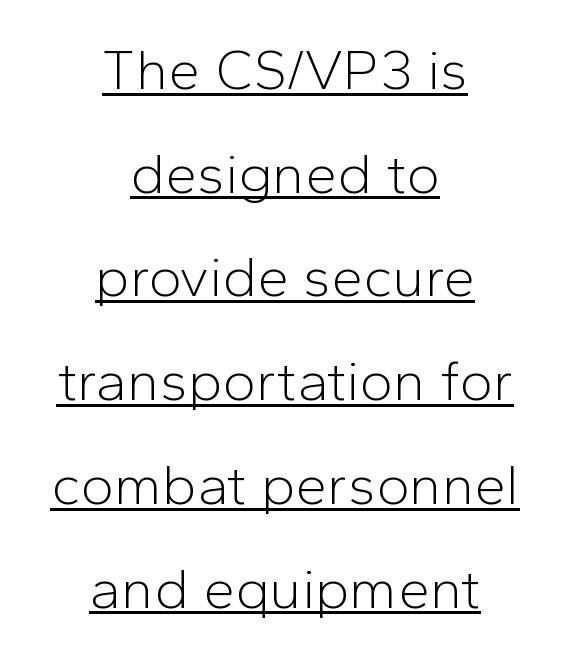
Q: Is the text bold? A: No.
Q: Is the text italic (slanted)? A: No, it is upright.
Q: Is the typeface a serif or a sans-serif typeface? A: Sans-serif.
Q: Is the text underlined? A: Yes.
Q: How is the paragraph aligned? A: Centered.
Q: Is the spacing between letters normal or unusually wide? A: Normal.
Q: Width (condensed, normal, or wide)? A: Normal.
Q: Stroke contrast? A: Low.
Q: x-height? A: Medium.
Q: Monospaced? A: No.
